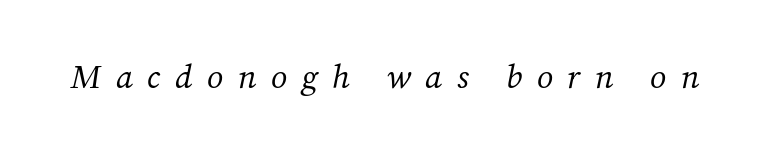
Q: Is the text bold? A: No.
Q: Is the text italic (slanted)? A: Yes, it leans right by about 12 degrees.
Q: Is the typeface a serif or a sans-serif typeface? A: Serif.
Q: Is the text underlined? A: No.
Q: Is the spacing between letters normal or unusually wide? A: Unusually wide.
Q: Width (condensed, normal, or wide)? A: Normal.
Q: Stroke contrast? A: Medium.
Q: x-height? A: Medium.
Q: Monospaced? A: No.
